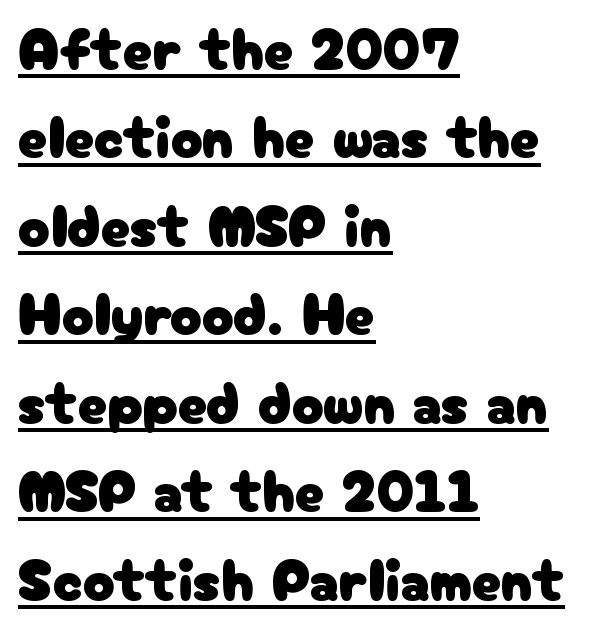
Spacing between characters is what you'd get straight out of the box. These lines stack with their left ends in a neat column. The words here are underlined. Reading down the column, the eye jumps a familiar distance to each next line. Ordinary non-slanted type is in use.
